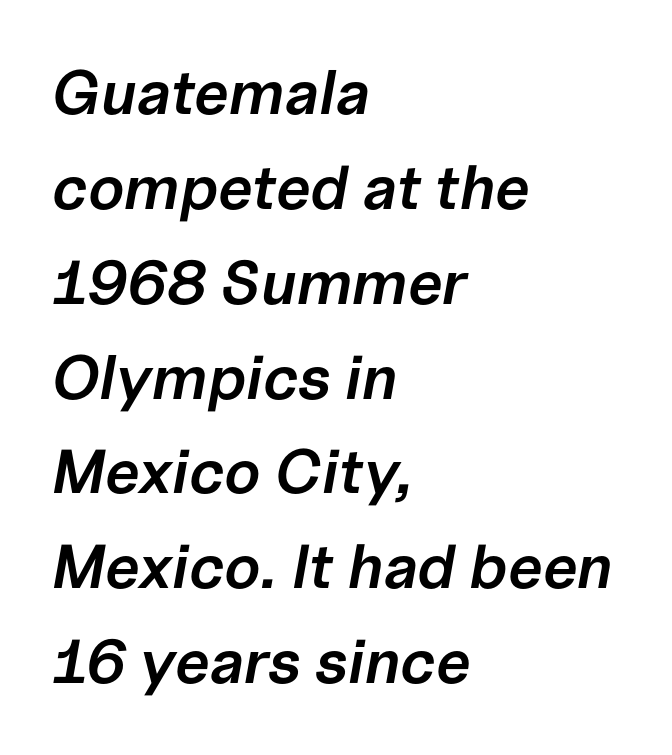
Q: Is the text bold? A: Semi-bold.
Q: Is the text italic (slanted)? A: Yes, it leans right by about 10 degrees.
Q: Is the text underlined? A: No.
Q: How is the paragraph aligned? A: Left-aligned.
Q: Is the spacing between letters normal or unusually wide? A: Normal.
Q: Is the spacing between lines tight, normal or loose? A: Normal.
Q: Width (condensed, normal, or wide)? A: Normal.
Q: Stroke contrast? A: Low.
Q: x-height? A: Medium.
Q: Monospaced? A: No.
